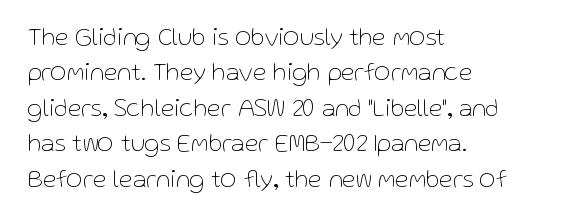
Q: Is the text bold? A: No.
Q: Is the text italic (slanted)? A: No, it is upright.
Q: Is the text underlined? A: No.
Q: How is the paragraph aligned? A: Left-aligned.
Q: Is the spacing between letters normal or unusually wide? A: Normal.
Q: Is the spacing between lines tight, normal or loose? A: Normal.
